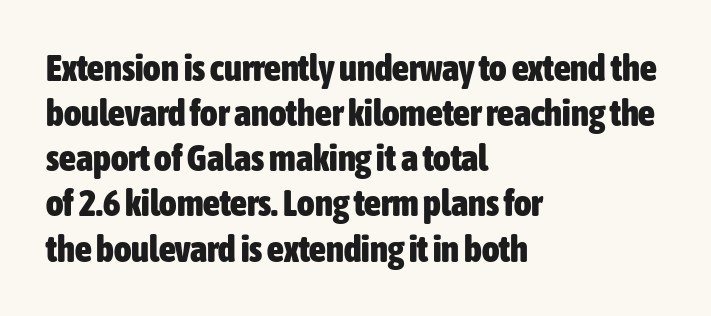
Descenders are the only things crossing below the line. How are the letters spaced? Ordinarily, with no added tracking. Looks like regular typesetting: each glyph gets only the width it needs. Where is the straight margin? On the left. You can tell it's not italic because the verticals are truly vertical. Each glyph is drawn with heavy, bold strokes.
